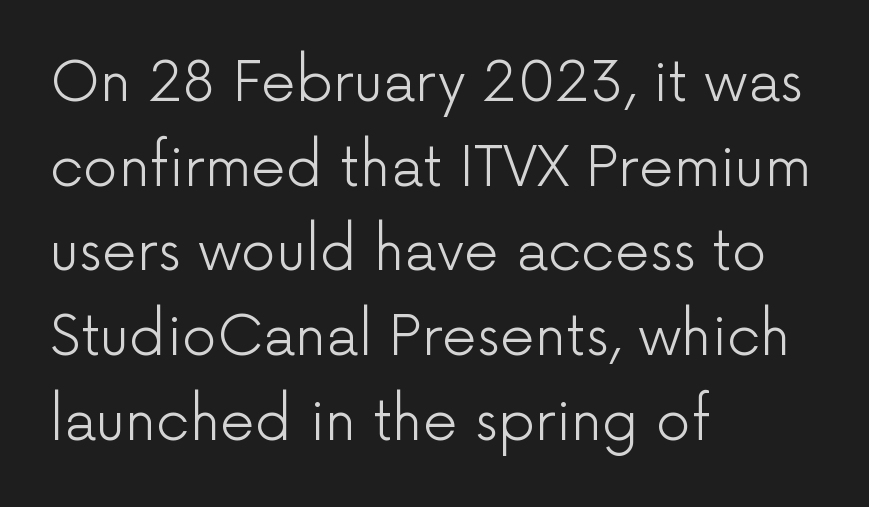
{"serif": "no", "italic": "no", "bold": "no", "weight": "light", "width": "normal", "stroke_contrast": "low", "x_height": "medium", "monospaced": "no", "underline": "no", "align": "left", "line_spacing": "normal", "line_spacing_ratio": 1.54, "letter_spacing": "normal", "letter_spacing_em": 0.0, "glyph_px": 55}
